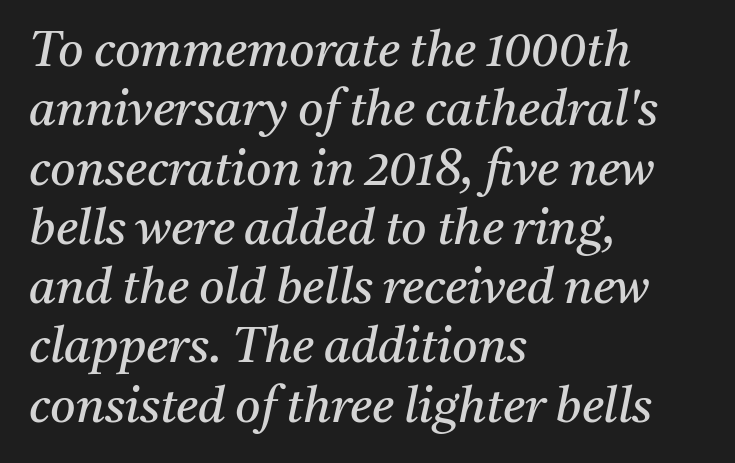
These lines are composed in type with serifs. Stroke thickness stays within the range of a standard reading face or lighter. The text block is weighted toward the left margin, trailing off unevenly rightward. Each word holds together tightly as a unit, with standard inter-letter gaps. Unmarked baselines from the first word to the last. Does the lettering tilt? It does — this is italic.
